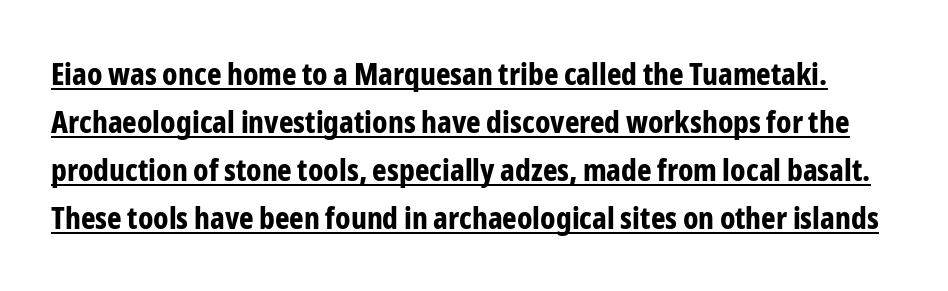
Q: Is the text bold? A: Yes.
Q: Is the text italic (slanted)? A: No, it is upright.
Q: Is the typeface a serif or a sans-serif typeface? A: Sans-serif.
Q: Is the text underlined? A: Yes.
Q: Is the spacing between letters normal or unusually wide? A: Normal.
Q: Is the spacing between lines tight, normal or loose? A: Normal.
Q: Width (condensed, normal, or wide)? A: Condensed.
Q: Stroke contrast? A: Low.
Q: x-height? A: Medium.
Q: Monospaced? A: No.
